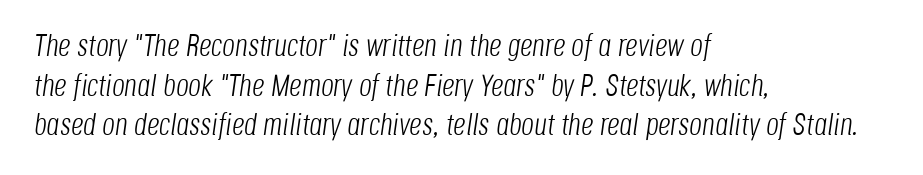
{"italic": "yes", "lean": "right", "slant_degrees": 8, "bold": "no", "weight": "light", "width": "condensed", "stroke_contrast": "low", "x_height": "large", "monospaced": "no", "underline": "no", "align": "left", "line_spacing": "normal", "line_spacing_ratio": 1.28, "letter_spacing": "normal", "letter_spacing_em": 0.0, "glyph_px": 31}
